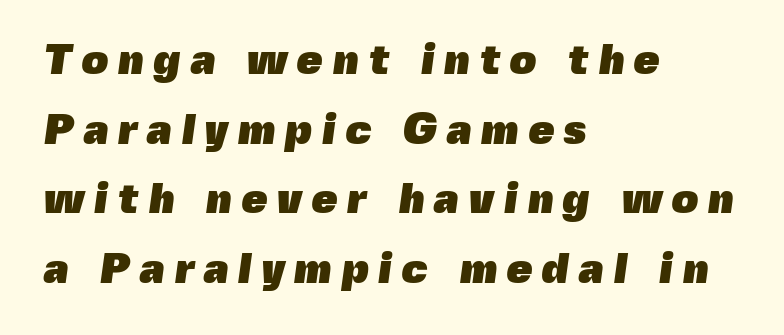
If you drew a ruler down the left edge, every line would touch it. The rendering uses a moderate line-height, typical for paragraphs. The tracking reads as deliberately expanded to a designer's eye. Nobody drew a line under any word here.
